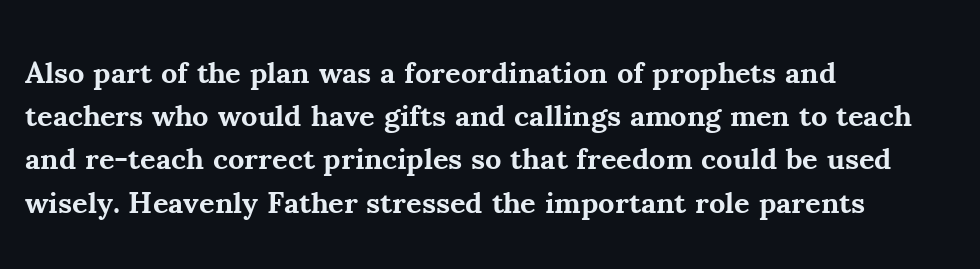
The image shows 30 px bold serif type, upright; set left-aligned, normal line spacing (1.44x), normal letter spacing, not underlined; medium stroke contrast and a small x-height.
